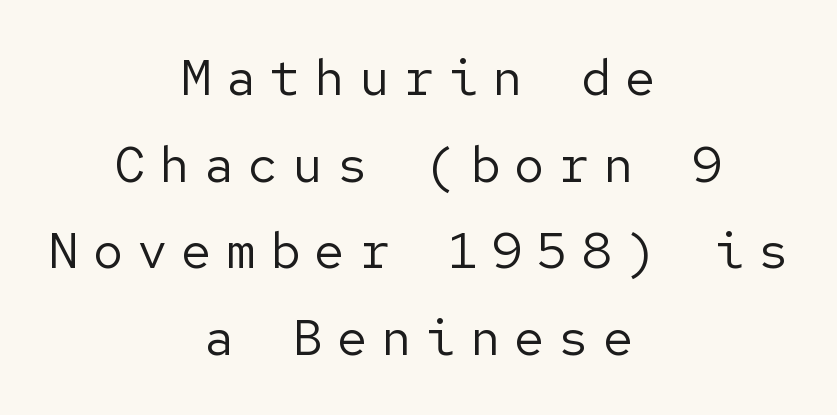
Q: Is the text bold? A: No.
Q: Is the text italic (slanted)? A: No, it is upright.
Q: Is the typeface a serif or a sans-serif typeface? A: Sans-serif.
Q: Is the text underlined? A: No.
Q: How is the paragraph aligned? A: Centered.
Q: Is the spacing between letters normal or unusually wide? A: Unusually wide.
Q: Is the spacing between lines tight, normal or loose? A: Normal.
Q: Width (condensed, normal, or wide)? A: Normal.
Q: Stroke contrast? A: Low.
Q: x-height? A: Medium.
